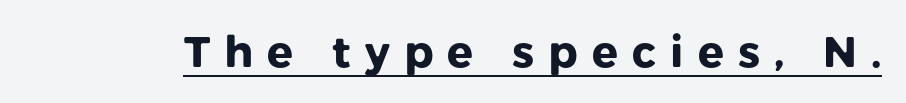
Q: Is the text bold? A: Yes.
Q: Is the text italic (slanted)? A: No, it is upright.
Q: Is the typeface a serif or a sans-serif typeface? A: Sans-serif.
Q: Is the text underlined? A: Yes.
Q: Is the spacing between letters normal or unusually wide? A: Unusually wide.
Q: Width (condensed, normal, or wide)? A: Normal.
Q: Stroke contrast? A: Low.
Q: x-height? A: Medium.
Q: Monospaced? A: No.
